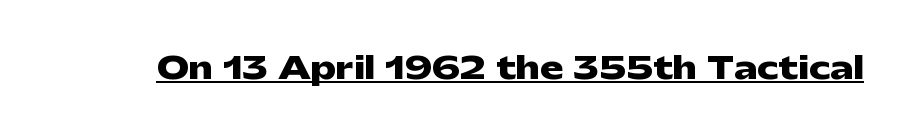
The image shows 31 px heavy, wide sans-serif type, upright; set normal letter spacing, underlined; low stroke contrast and a medium x-height.
